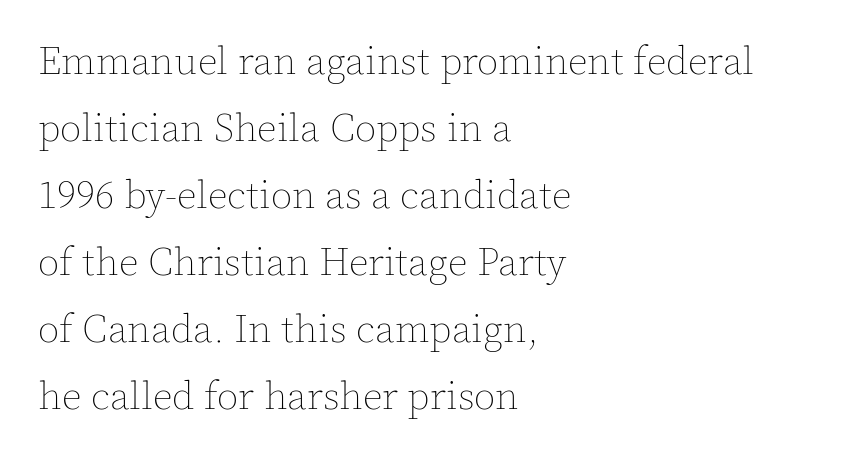
{"italic": "no", "bold": "no", "weight": "thin", "width": "normal", "x_height": "medium", "monospaced": "no", "underline": "no", "align": "left", "line_spacing_ratio": 1.72, "letter_spacing": "normal", "letter_spacing_em": 0.0, "glyph_px": 39}
